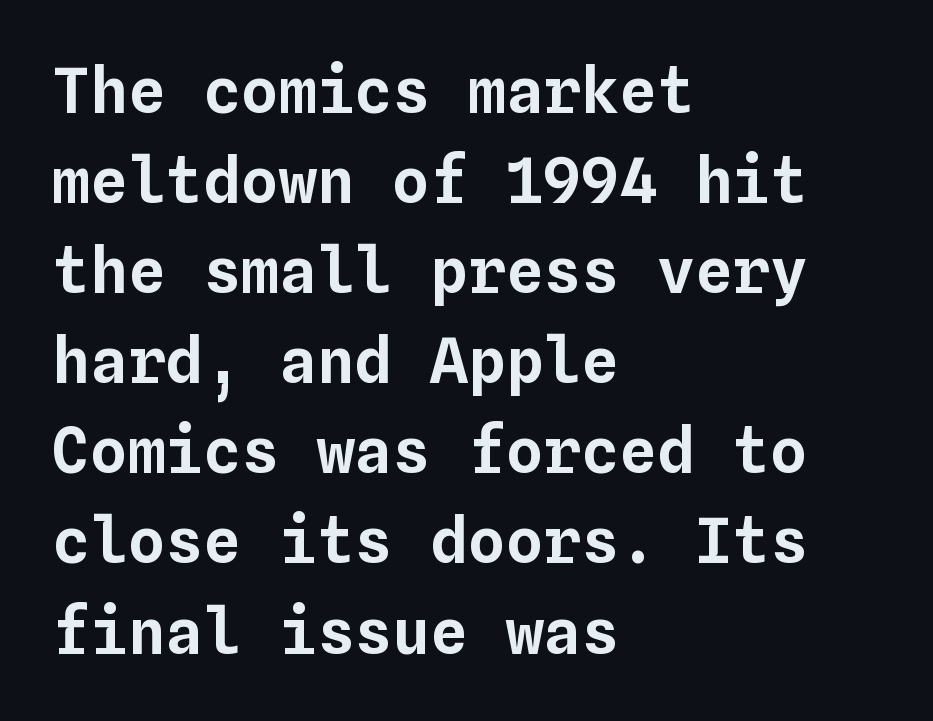
{"italic": "no", "width": "normal", "stroke_contrast": "low", "x_height": "medium", "monospaced": "yes", "underline": "no", "align": "left", "line_spacing": "normal", "line_spacing_ratio": 1.43, "letter_spacing": "normal", "letter_spacing_em": 0.0, "glyph_px": 63}
